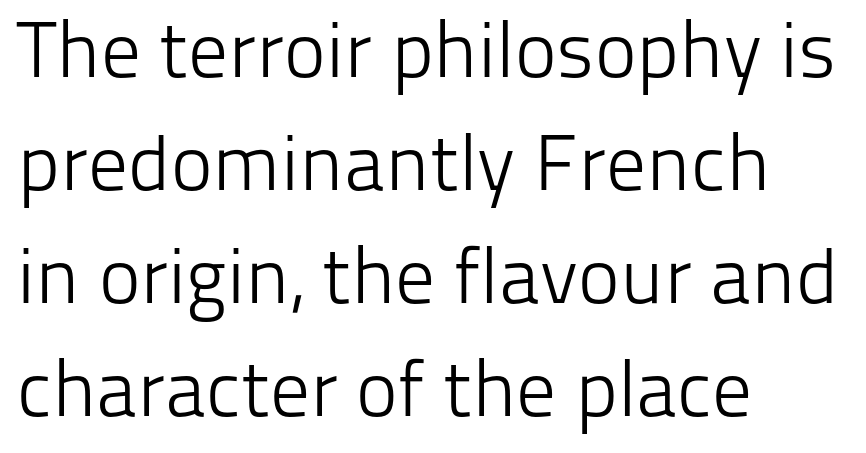
Q: Is the text bold? A: No.
Q: Is the text italic (slanted)? A: No, it is upright.
Q: Is the typeface a serif or a sans-serif typeface? A: Sans-serif.
Q: Is the text underlined? A: No.
Q: How is the paragraph aligned? A: Left-aligned.
Q: Is the spacing between letters normal or unusually wide? A: Normal.
Q: Is the spacing between lines tight, normal or loose? A: Normal.
Q: Width (condensed, normal, or wide)? A: Normal.
Q: Stroke contrast? A: Low.
Q: x-height? A: Medium.
Q: Monospaced? A: No.
